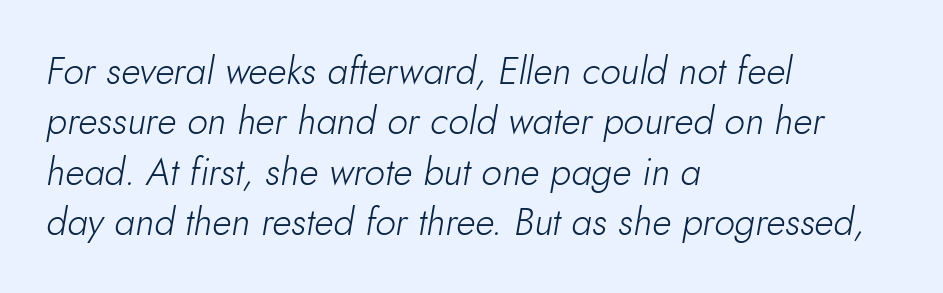
Q: Is the text bold? A: No.
Q: Is the text italic (slanted)? A: Yes, it leans right by about 10 degrees.
Q: Is the text underlined? A: No.
Q: How is the paragraph aligned? A: Left-aligned.
Q: Is the spacing between letters normal or unusually wide? A: Normal.
Q: Is the spacing between lines tight, normal or loose? A: Normal.
Q: Width (condensed, normal, or wide)? A: Normal.
Q: Stroke contrast? A: Low.
Q: x-height? A: Small.
Q: Monospaced? A: No.
